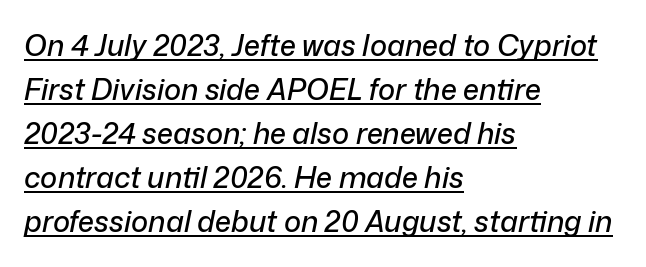
The image shows 29 px text type, italic (leaning right); set left-aligned, normal line spacing (1.52x), normal letter spacing, underlined; low stroke contrast and a medium x-height.
